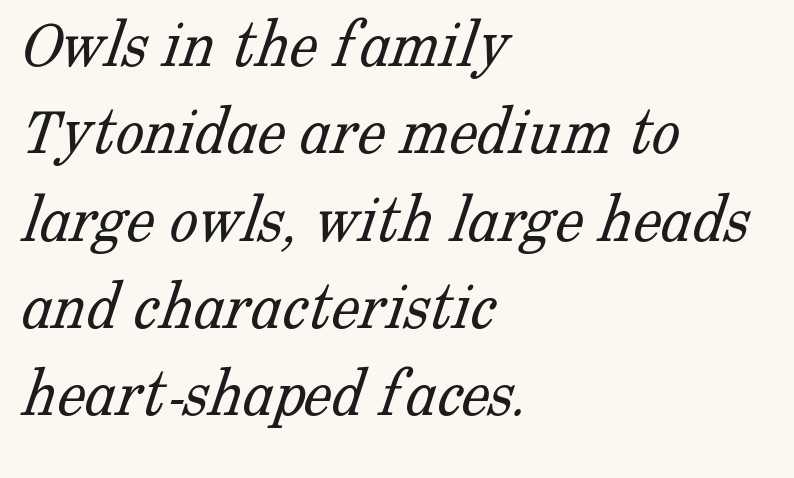
Q: Is the text bold? A: No.
Q: Is the typeface a serif or a sans-serif typeface? A: Serif.
Q: Is the text underlined? A: No.
Q: How is the paragraph aligned? A: Left-aligned.
Q: Is the spacing between letters normal or unusually wide? A: Normal.
Q: Width (condensed, normal, or wide)? A: Normal.
Q: Stroke contrast? A: Low.
Q: x-height? A: Medium.
Q: Monospaced? A: No.
